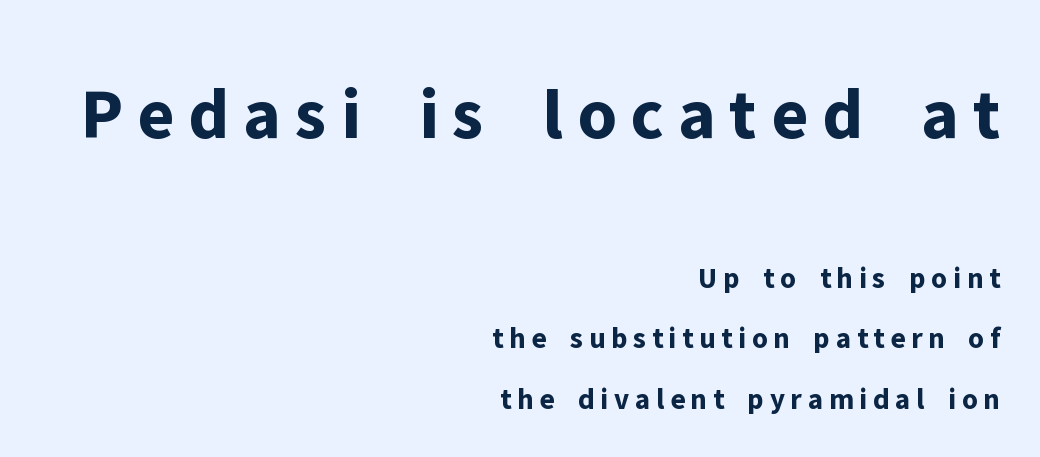
{"serif": "no", "italic": "no", "bold": "yes", "weight": "bold", "width": "normal", "stroke_contrast": "low", "x_height": "medium", "monospaced": "no", "underline": "no", "align": "right", "line_spacing": "loose", "line_spacing_ratio": 2.01, "larger_block": "first", "size_ratio": 2.47, "glyph_px": 74}
